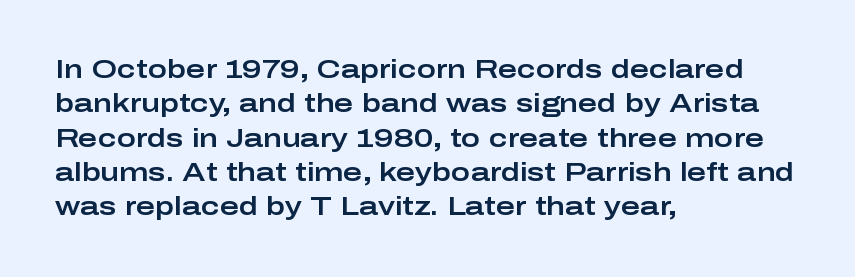
{"italic": "no", "underline": "no", "align": "left", "line_spacing": "normal", "line_spacing_ratio": 1.32, "letter_spacing": "normal", "letter_spacing_em": 0.0, "glyph_px": 26}
